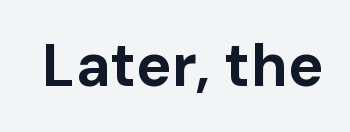
{"serif": "no", "italic": "no", "bold": "yes", "weight": "bold", "width": "normal", "stroke_contrast": "low", "x_height": "medium", "monospaced": "no", "underline": "no", "letter_spacing": "normal", "letter_spacing_em": 0.0, "glyph_px": 59}
